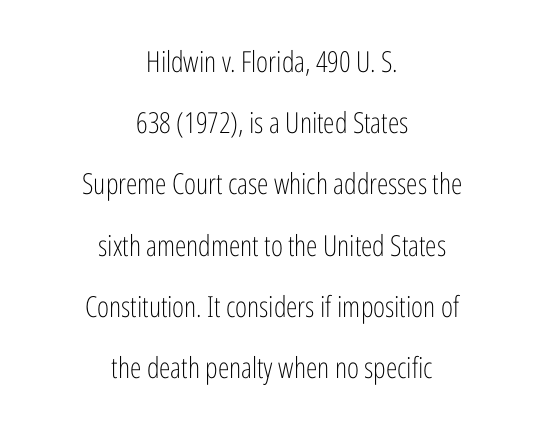
Q: Is the text bold? A: No.
Q: Is the text italic (slanted)? A: No, it is upright.
Q: Is the typeface a serif or a sans-serif typeface? A: Sans-serif.
Q: Is the text underlined? A: No.
Q: How is the paragraph aligned? A: Centered.
Q: Is the spacing between letters normal or unusually wide? A: Normal.
Q: Is the spacing between lines tight, normal or loose? A: Loose.
Q: Width (condensed, normal, or wide)? A: Condensed.
Q: Stroke contrast? A: Low.
Q: x-height? A: Medium.
Q: Monospaced? A: No.
